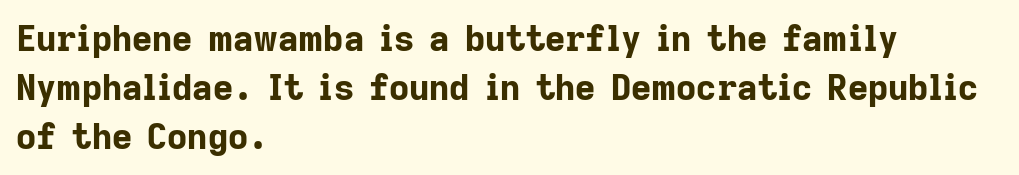
The image shows 35 px bold sans-serif type, upright; set left-aligned, normal line spacing (1.4x), normal letter spacing, not underlined; low stroke contrast and a medium x-height.
